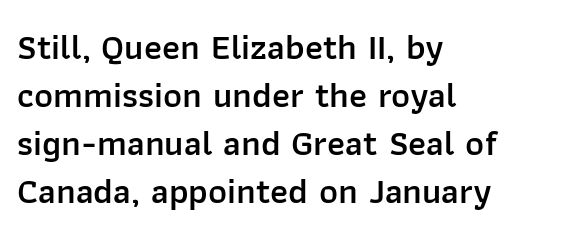
{"serif": "no", "italic": "no", "bold": "semi", "weight": "semibold", "width": "normal", "stroke_contrast": "low", "x_height": "medium", "monospaced": "no", "underline": "no", "align": "left", "line_spacing": "normal", "line_spacing_ratio": 1.33, "letter_spacing": "normal", "letter_spacing_em": 0.0, "glyph_px": 36}
